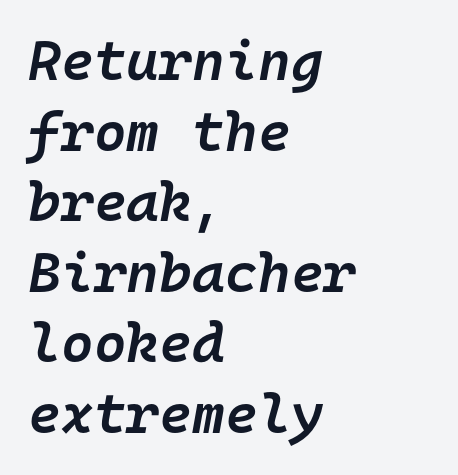
{"italic": "yes", "lean": "right", "slant_degrees": 10, "bold": "semi", "weight": "semibold", "width": "normal", "stroke_contrast": "low", "x_height": "medium", "monospaced": "yes", "underline": "no", "align": "left", "line_spacing": "normal", "line_spacing_ratio": 1.26, "letter_spacing": "normal", "letter_spacing_em": 0.0, "glyph_px": 56}
